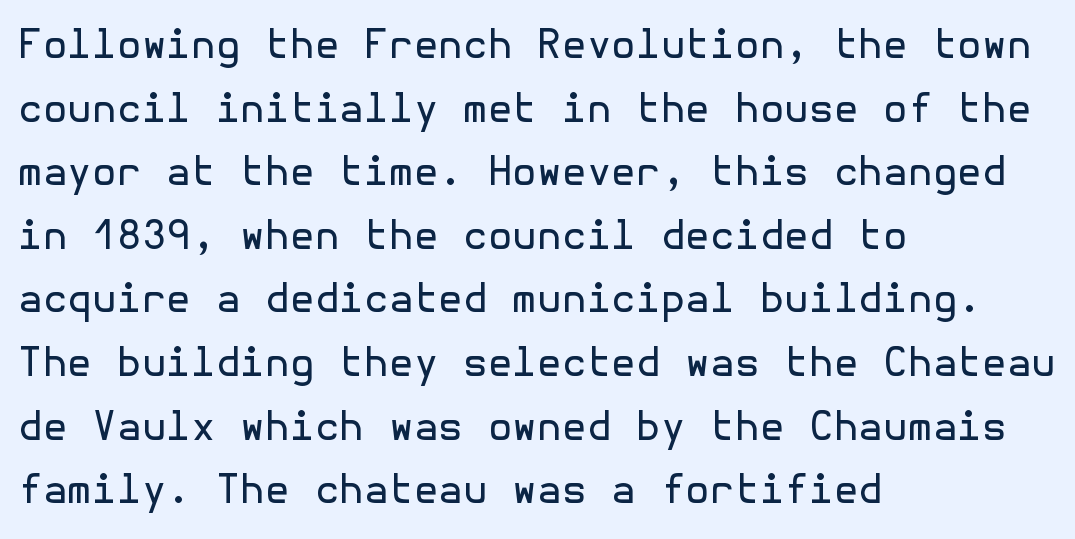
Q: Is the text bold? A: No.
Q: Is the text italic (slanted)? A: No, it is upright.
Q: Is the typeface a serif or a sans-serif typeface? A: Sans-serif.
Q: Is the text underlined? A: No.
Q: How is the paragraph aligned? A: Left-aligned.
Q: Is the spacing between letters normal or unusually wide? A: Normal.
Q: Is the spacing between lines tight, normal or loose? A: Normal.
Q: Width (condensed, normal, or wide)? A: Normal.
Q: x-height? A: Medium.
